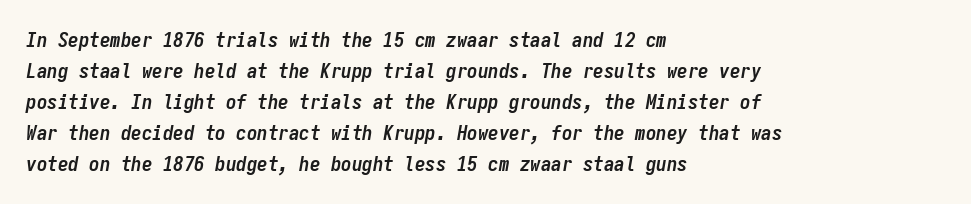
Does the weight exceed regular? Yes, all the way to bold. Emphasis-style slanted type is in use. Honestly, there is no underline to notice here at all. A normal amount of white space separates one row of letters from the next. Every row of glyphs begins at an identical x-position on the left.
